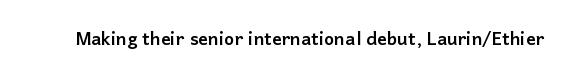
Q: Is the text italic (slanted)? A: No, it is upright.
Q: Is the text underlined? A: No.
Q: Is the spacing between letters normal or unusually wide? A: Normal.
